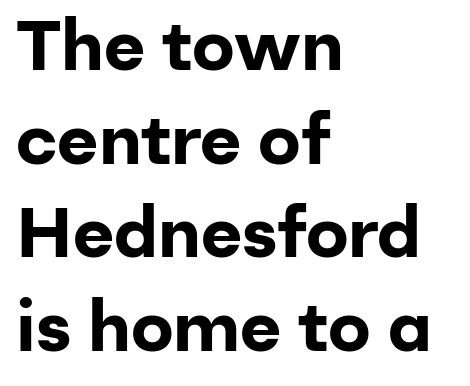
Q: Is the text bold? A: Yes.
Q: Is the text italic (slanted)? A: No, it is upright.
Q: Is the typeface a serif or a sans-serif typeface? A: Sans-serif.
Q: Is the text underlined? A: No.
Q: How is the paragraph aligned? A: Left-aligned.
Q: Is the spacing between letters normal or unusually wide? A: Normal.
Q: Is the spacing between lines tight, normal or loose? A: Normal.
Q: Width (condensed, normal, or wide)? A: Normal.
Q: Stroke contrast? A: Low.
Q: x-height? A: Medium.
Q: Monospaced? A: No.
